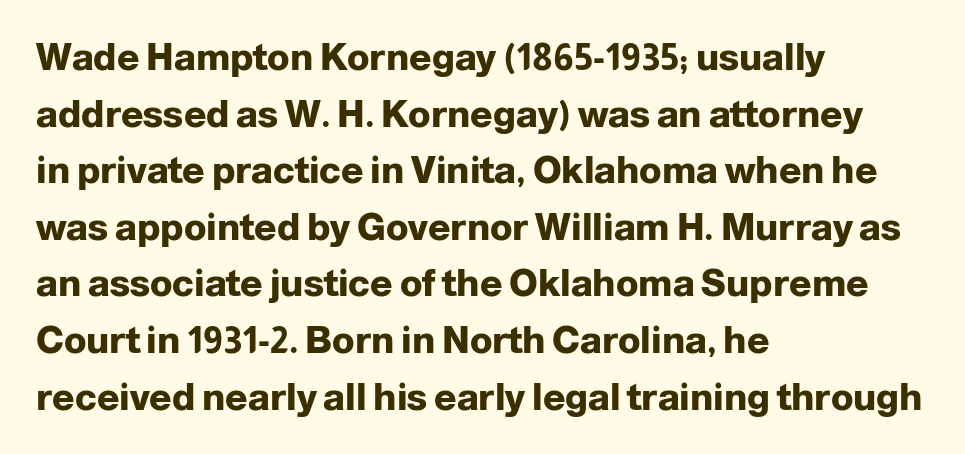
{"serif": "no", "italic": "no", "bold": "yes", "weight": "heavy", "width": "normal", "stroke_contrast": "low", "x_height": "medium", "monospaced": "no", "underline": "no", "align": "left", "line_spacing": "normal", "line_spacing_ratio": 1.53, "letter_spacing": "normal", "letter_spacing_em": 0.0, "glyph_px": 37}
